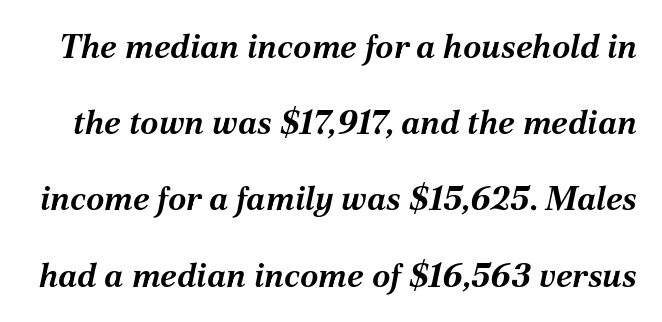
The lettering tilts uniformly, giving the passage an italic look. Successive baselines arrive slowly, with a big drop between each. Underline: absent. Each word holds together tightly as a unit, with standard inter-letter gaps.
